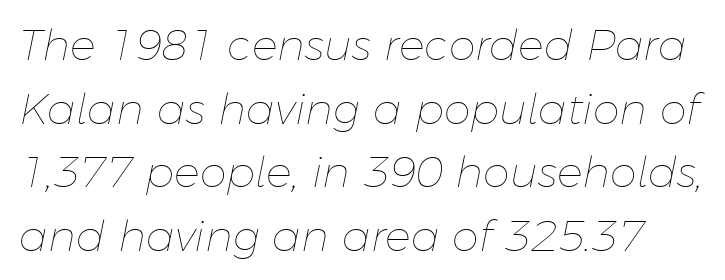
The image shows 43 px thin type, italic (leaning right); set normal line spacing (1.48x), normal letter spacing, not underlined; low stroke contrast and a medium x-height.
